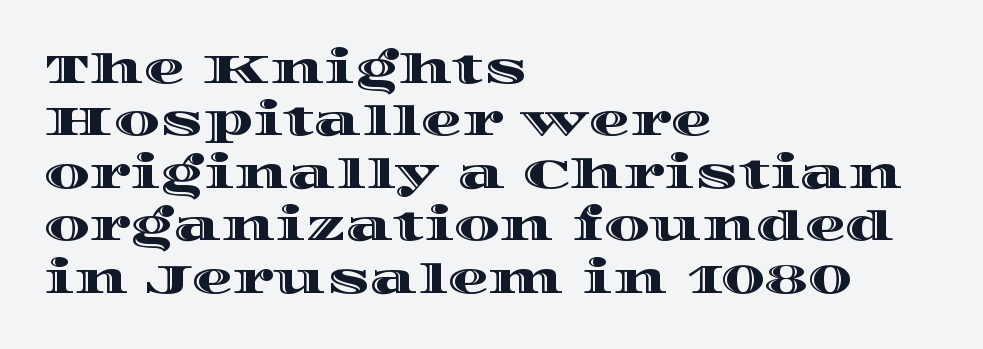
You could not count columns in this text — the font is proportionally spaced. Layout note: lines flush left. Is the letter spacing exaggerated? No — it looks like the ordinary default. Only glyphs here, with clear space below each row.
